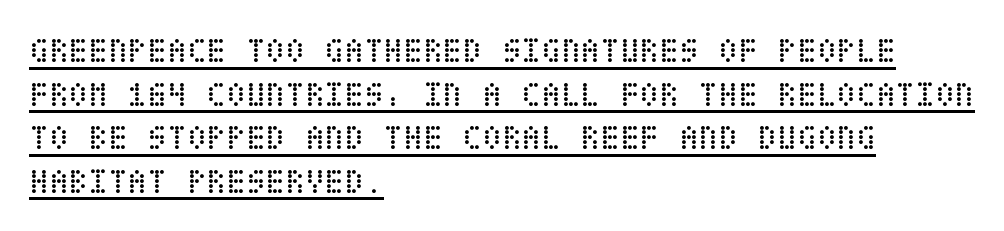
{"italic": "no", "bold": "no", "weight": "regular", "width": "condensed", "stroke_contrast": "low", "x_height": "large", "underline": "yes", "align": "left", "line_spacing_ratio": 1.21, "letter_spacing": "normal", "letter_spacing_em": 0.0, "glyph_px": 36}
